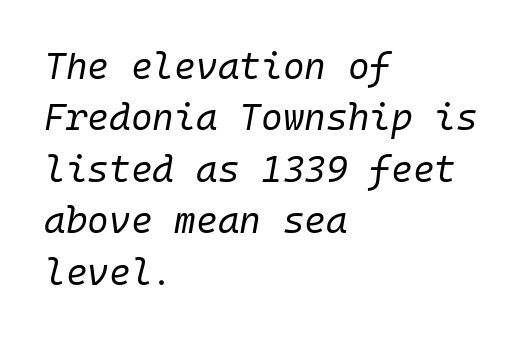
Every character here occupies the same horizontal width, giving the sample a typewriter-like rhythm. Unmarked baselines from the first word to the last. A light-to-regular cut is what we see here. Glyph-to-glyph distance matches everyday printed text. Which margin do the lines hug? The left one — the right edge is uneven. In terms of posture, this sample is oblique.
